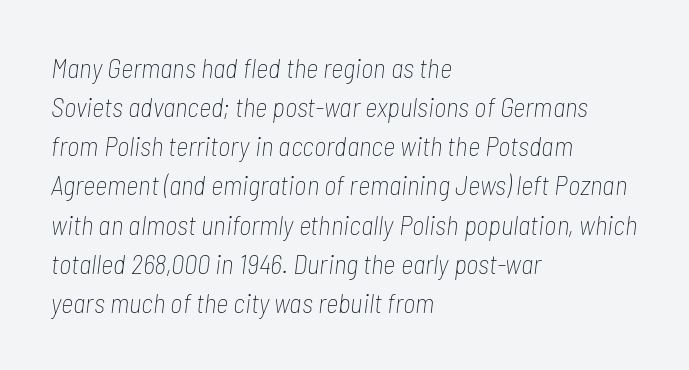
The image shows 27 px text type, italic (leaning right); set left-aligned, normal line spacing (1.45x), normal letter spacing, not underlined.
